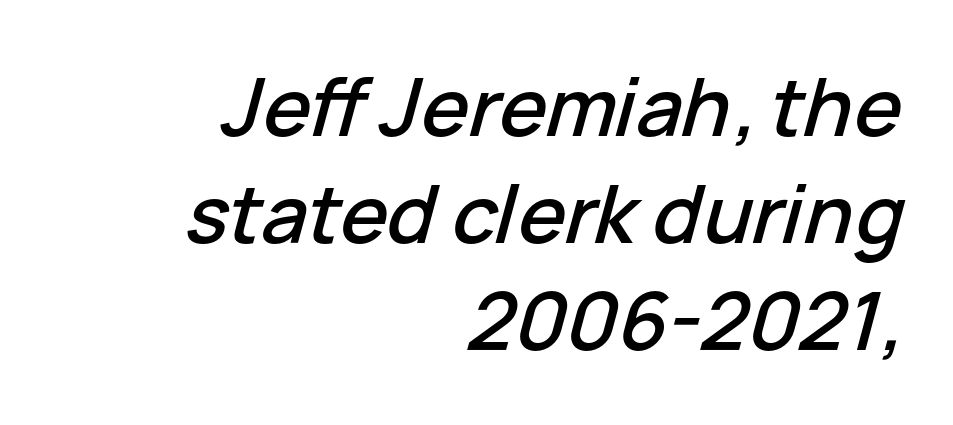
Q: Is the text italic (slanted)? A: Yes, it leans right by about 15 degrees.
Q: Is the text underlined? A: No.
Q: How is the paragraph aligned? A: Right-aligned.
Q: Is the spacing between letters normal or unusually wide? A: Normal.
Q: Is the spacing between lines tight, normal or loose? A: Normal.
Q: Width (condensed, normal, or wide)? A: Normal.
Q: Stroke contrast? A: Low.
Q: x-height? A: Medium.
Q: Monospaced? A: No.
